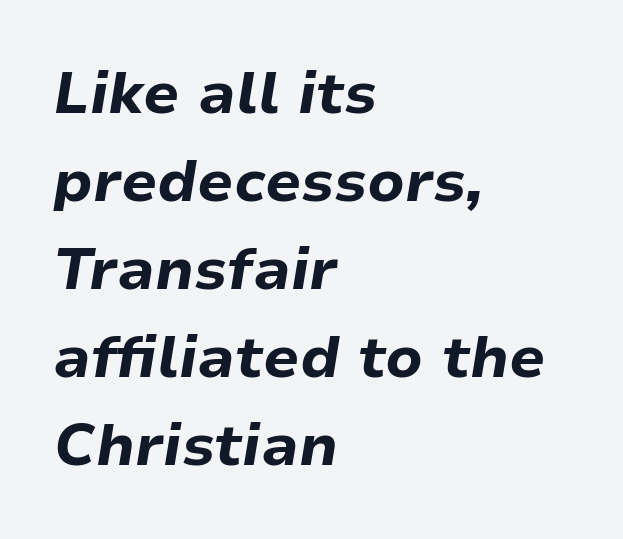
This rendering uses left alignment, leaving the right contour irregular. Compared with typical body copy, the letter spacing here is the same. The foot of each line stays bare and open. Do the characters align in a grid? No, the font is proportional. The leading is moderate, giving the passage an even texture. Heavy, bold letterforms.
